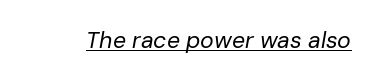
Q: Is the text bold? A: No.
Q: Is the text italic (slanted)? A: Yes, it leans right by about 10 degrees.
Q: Is the text underlined? A: Yes.
Q: Is the spacing between letters normal or unusually wide? A: Normal.
